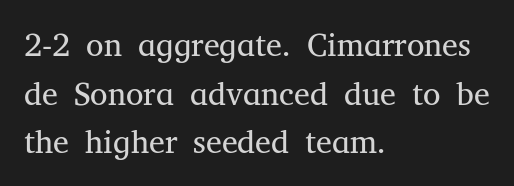
The image shows 32 px regular-weight serif type, upright; set left-aligned, normal line spacing (1.52x), normal letter spacing, not underlined; medium stroke contrast and a medium x-height.
